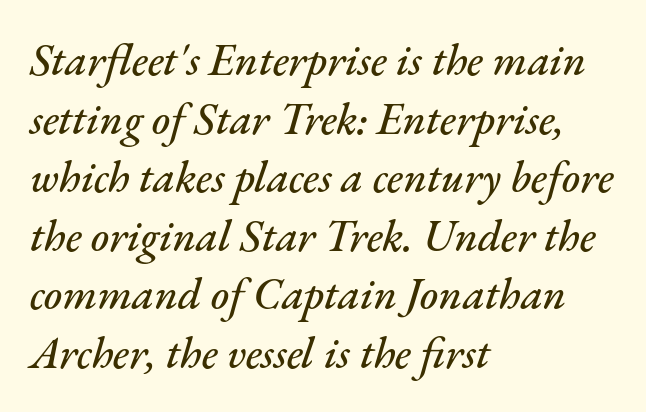
The image shows 44 px text type, italic (leaning right); set left-aligned, normal line spacing (1.33x), normal letter spacing, not underlined; medium stroke contrast and a small x-height.
